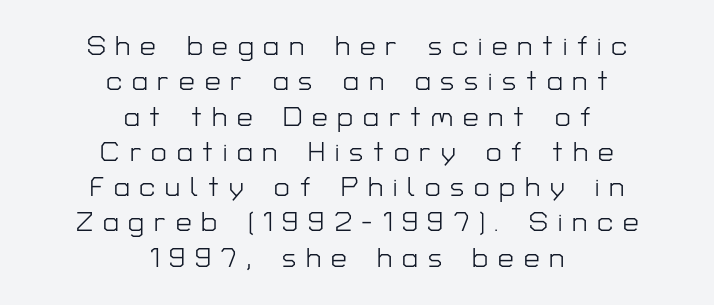
The image shows 28 px light sans-serif type, upright; set centered, normal line spacing (1.26x), unusually wide letter spacing (+0.35 em), not underlined; low stroke contrast and a medium x-height.
